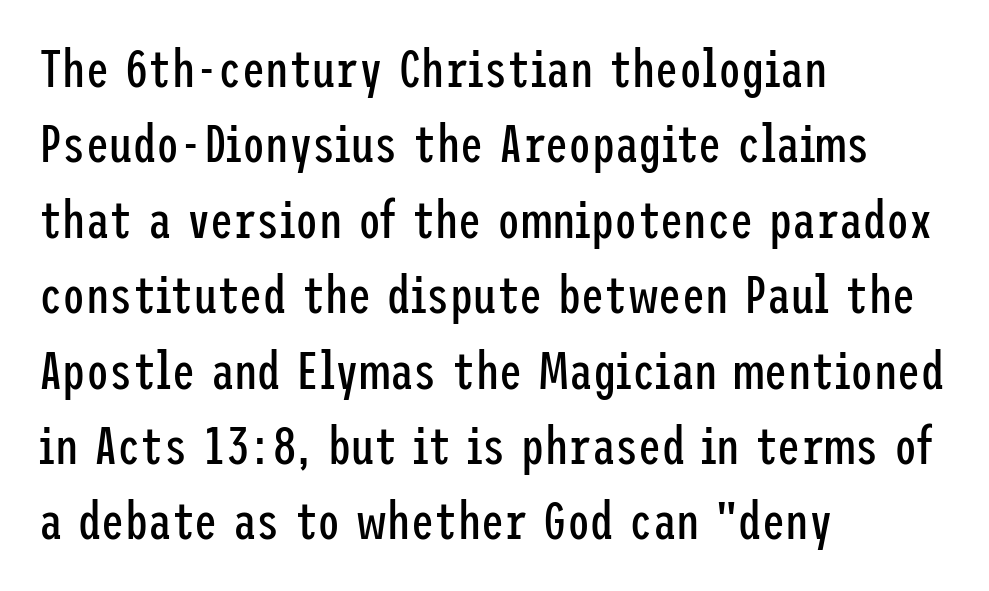
The image shows 52 px regular-weight, condensed sans-serif type, upright; set left-aligned, normal line spacing (1.45x), normal letter spacing, not underlined; low stroke contrast and a medium x-height.
